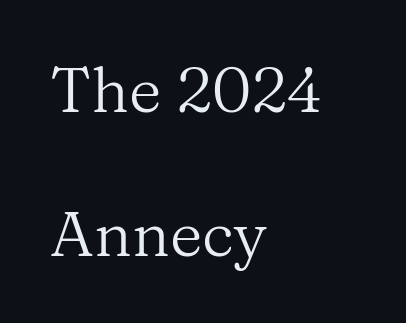
The rendering shows small feet on the letterforms — a serif design. The face looks like a standard text weight, possibly lighter. Plain, unruled lines of type. The letters advance in unequal steps, a hallmark of proportional type. Ascenders rise straight up at ninety degrees.
